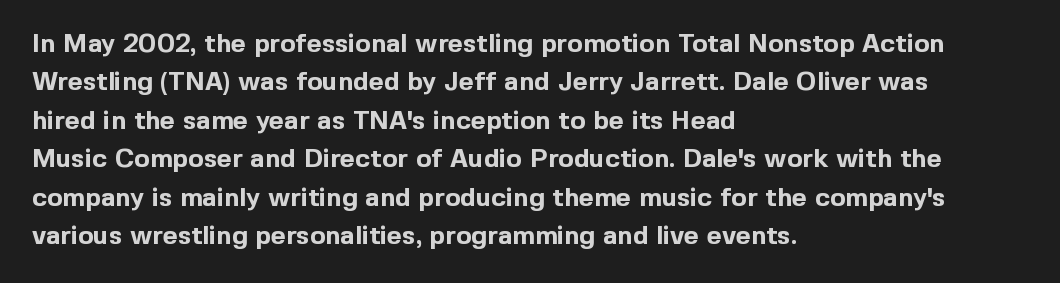
The image shows 26 px bold type, upright; set left-aligned, normal line spacing (1.48x), normal letter spacing, not underlined.
